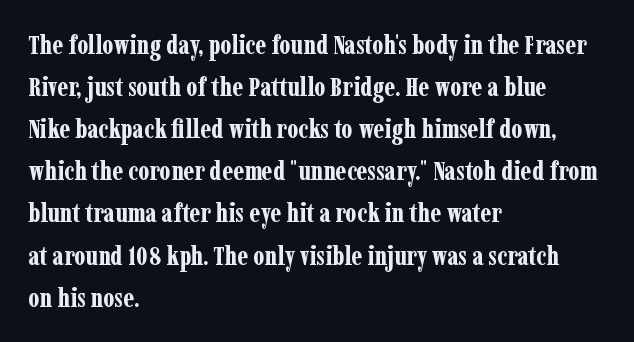
{"italic": "no", "bold": "yes", "underline": "no", "align": "left", "line_spacing": "normal", "line_spacing_ratio": 1.56, "letter_spacing": "normal", "letter_spacing_em": 0.0, "glyph_px": 27}
